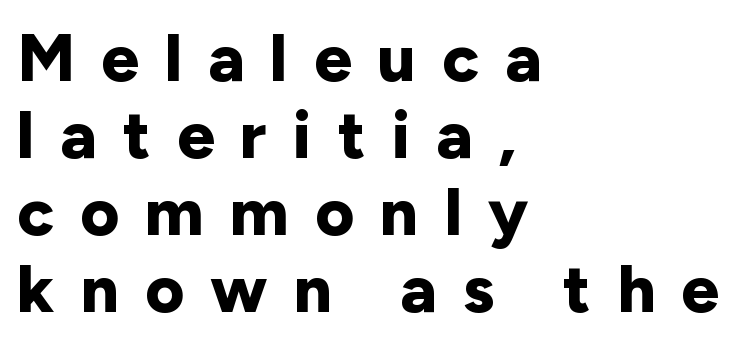
Q: Is the text bold? A: Yes.
Q: Is the text italic (slanted)? A: No, it is upright.
Q: Is the typeface a serif or a sans-serif typeface? A: Sans-serif.
Q: Is the text underlined? A: No.
Q: How is the paragraph aligned? A: Left-aligned.
Q: Is the spacing between letters normal or unusually wide? A: Unusually wide.
Q: Is the spacing between lines tight, normal or loose? A: Tight.
Q: Width (condensed, normal, or wide)? A: Normal.
Q: Stroke contrast? A: Low.
Q: x-height? A: Medium.
Q: Monospaced? A: No.
